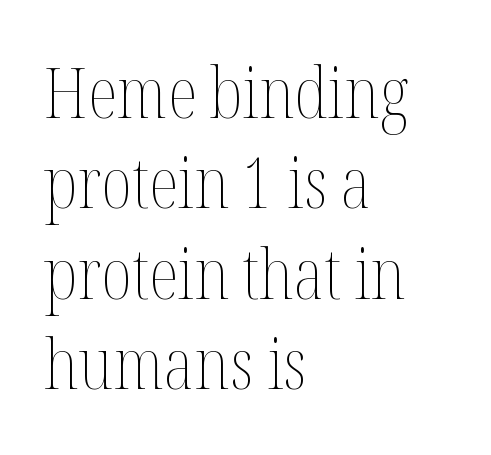
Q: Is the text bold? A: No.
Q: Is the text italic (slanted)? A: No, it is upright.
Q: Is the text underlined? A: No.
Q: How is the paragraph aligned? A: Left-aligned.
Q: Is the spacing between letters normal or unusually wide? A: Normal.
Q: Is the spacing between lines tight, normal or loose? A: Normal.
Q: Width (condensed, normal, or wide)? A: Condensed.
Q: Stroke contrast? A: Medium.
Q: x-height? A: Medium.
Q: Monospaced? A: No.
